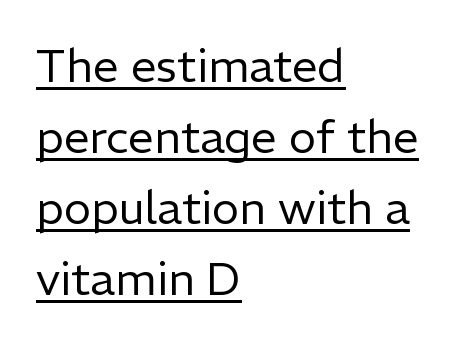
The image shows 46 px regular-weight sans-serif type, upright; set left-aligned, normal line spacing (1.54x), normal letter spacing, underlined; low stroke contrast and a medium x-height.
